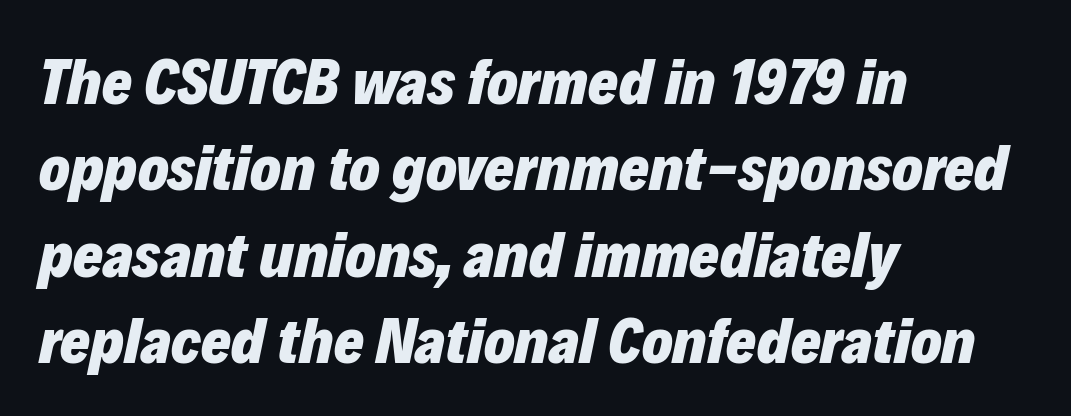
The image shows 64 px heavy type, italic (leaning right); set left-aligned, normal line spacing (1.35x), normal letter spacing, not underlined; low stroke contrast and a medium x-height.
